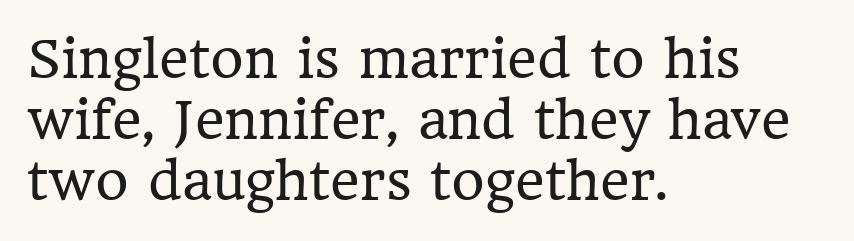
The image shows 51 px regular-weight serif type, upright; set left-aligned, line spacing 1.2x, normal letter spacing, not underlined; low stroke contrast and a medium x-height.
